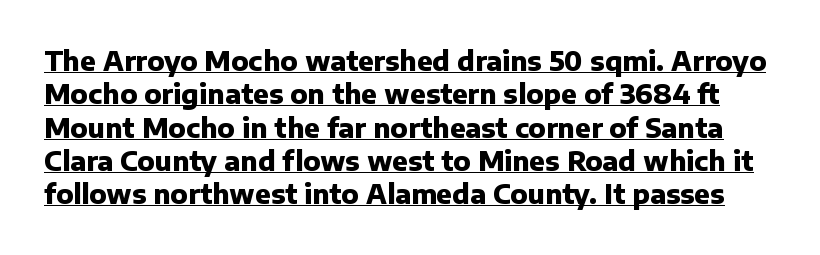
The image shows 26 px bold type, upright; set normal line spacing (1.28x), normal letter spacing, underlined.
